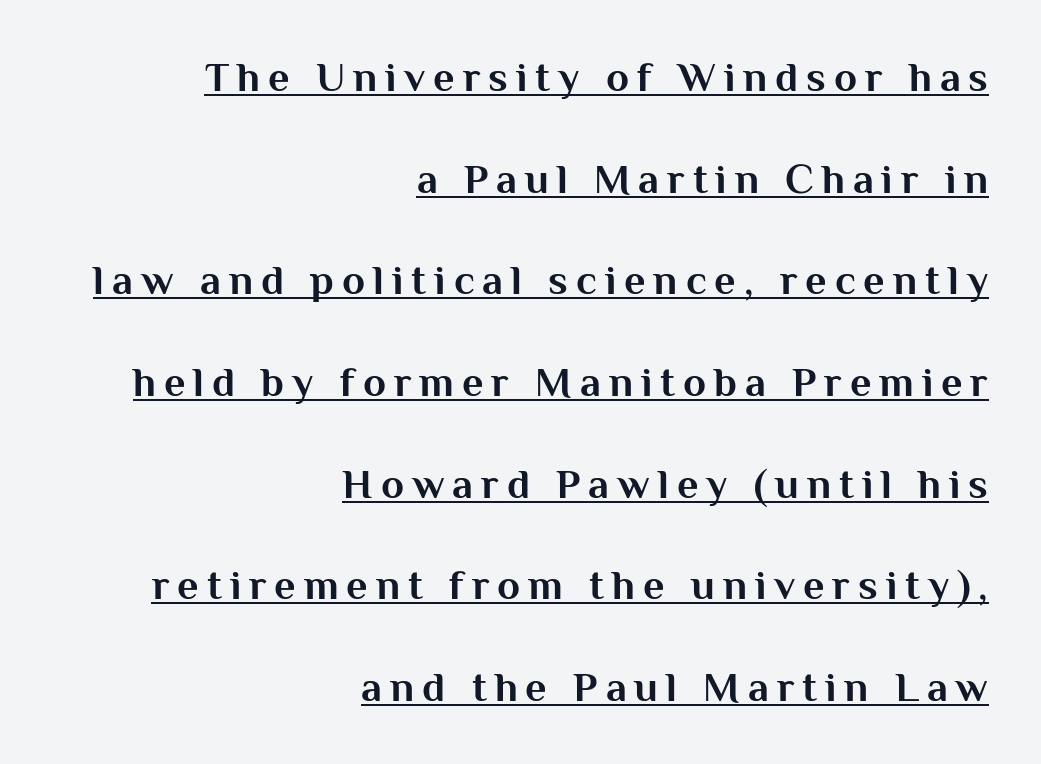
{"serif": "no", "italic": "no", "bold": "yes", "weight": "bold", "width": "normal", "stroke_contrast": "medium", "x_height": "medium", "monospaced": "no", "underline": "yes", "align": "right", "line_spacing": "loose", "line_spacing_ratio": 2.42, "glyph_px": 42}
